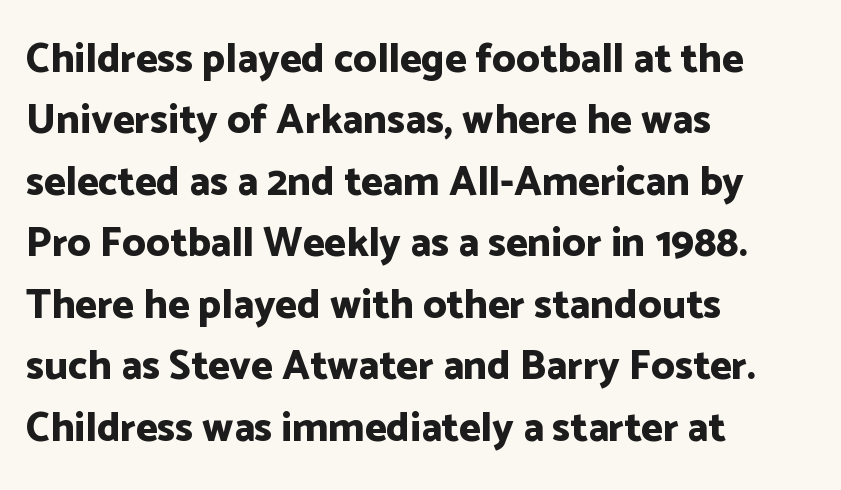
Quick note: interline space is typical. The typeface chosen for these lines omits serifs. The face used here is proportionally spaced, like ordinary book or web type. As a designer I'd log this as weight 700, bold. The words here are not underlined.
